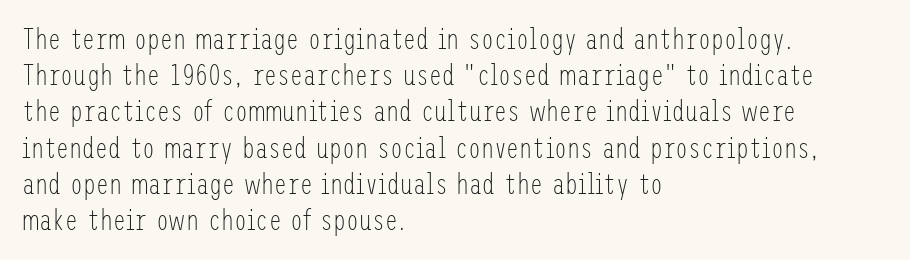
The image shows 29 px light, condensed sans-serif type, upright; set left-aligned, normal line spacing (1.25x), normal letter spacing, not underlined; low stroke contrast and a medium x-height.
